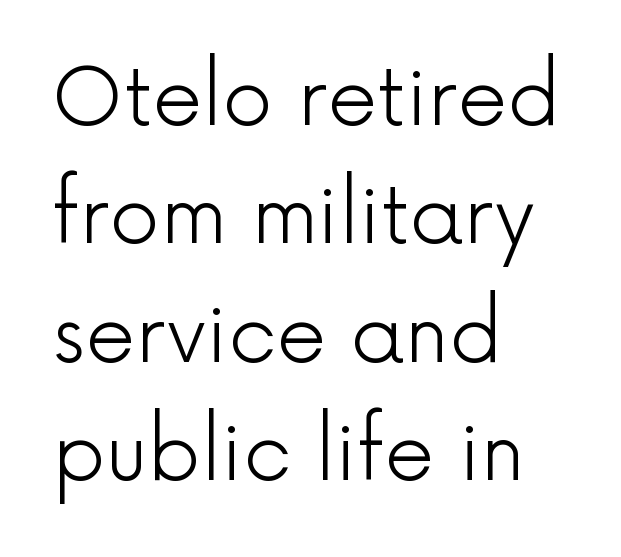
{"serif": "no", "italic": "no", "bold": "no", "weight": "light", "width": "normal", "x_height": "medium", "monospaced": "no", "underline": "no", "align": "left", "line_spacing": "normal", "line_spacing_ratio": 1.5, "letter_spacing": "normal", "letter_spacing_em": 0.0, "glyph_px": 79}
